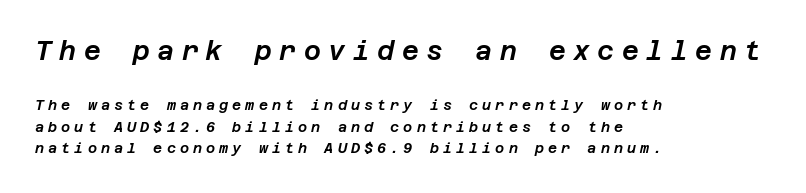
The image shows 26 px text type, italic (leaning right); set left-aligned, normal line spacing (1.55x), unusually wide letter spacing (+0.29 em), not underlined; the first (top) block is 1.86x larger.
